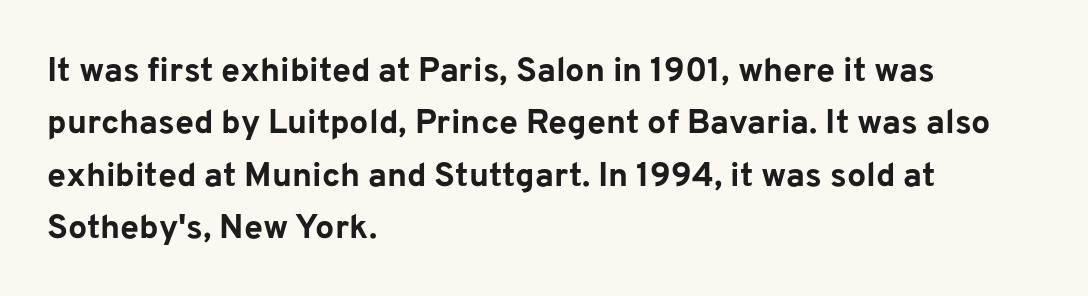
Q: Is the text bold? A: Yes.
Q: Is the text italic (slanted)? A: No, it is upright.
Q: Is the typeface a serif or a sans-serif typeface? A: Sans-serif.
Q: Is the text underlined? A: No.
Q: How is the paragraph aligned? A: Left-aligned.
Q: Is the spacing between letters normal or unusually wide? A: Normal.
Q: Is the spacing between lines tight, normal or loose? A: Normal.
Q: Width (condensed, normal, or wide)? A: Normal.
Q: Stroke contrast? A: Low.
Q: x-height? A: Medium.
Q: Monospaced? A: No.
